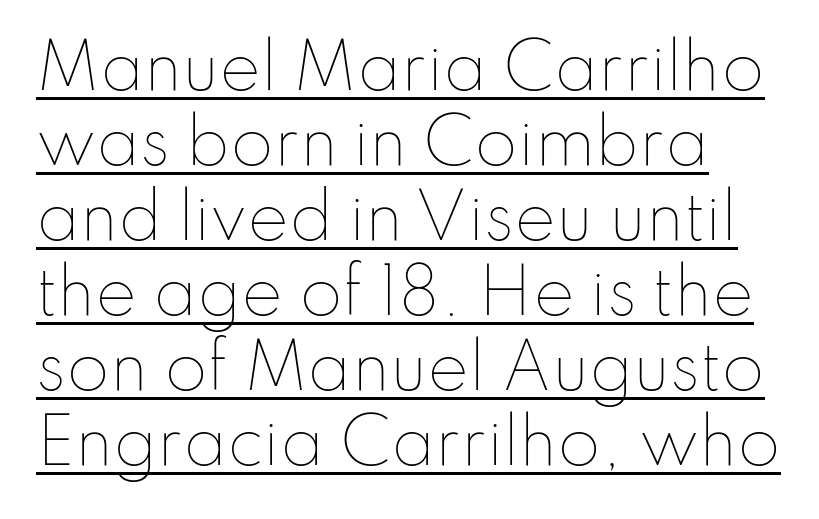
The image shows 62 px thin type, upright; set line spacing 1.21x, normal letter spacing, underlined; low stroke contrast and a small x-height.
